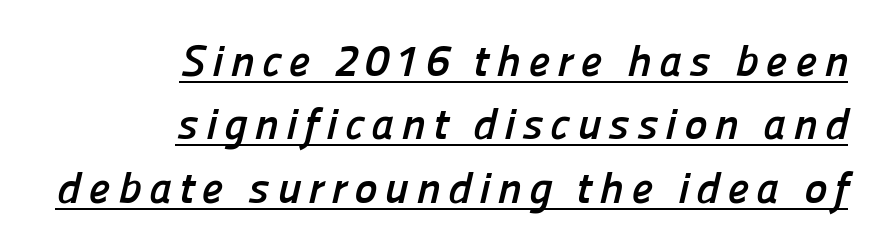
{"serif": "no", "bold": "yes", "weight": "semibold", "width": "normal", "stroke_contrast": "low", "x_height": "medium", "monospaced": "no", "underline": "yes", "align": "right", "line_spacing": "normal", "line_spacing_ratio": 1.44, "glyph_px": 44}
